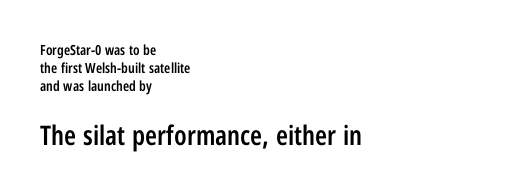
Q: Is the text bold? A: Semi-bold.
Q: Is the text italic (slanted)? A: No, it is upright.
Q: Is the text underlined? A: No.
Q: How is the paragraph aligned? A: Left-aligned.
Q: Is the spacing between letters normal or unusually wide? A: Normal.
Q: Is the spacing between lines tight, normal or loose? A: Normal.
Q: Which block of text is set in a larger size, the first (top) or the second (bottom)? A: The second (bottom) one.
